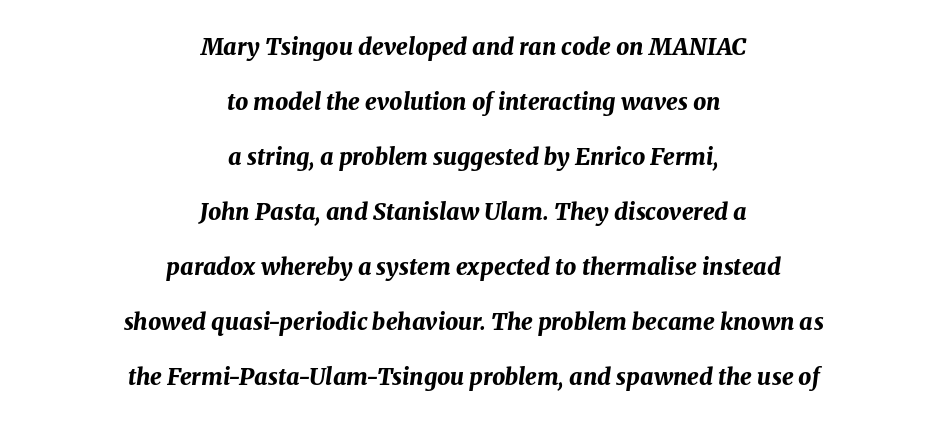
Q: Is the text bold? A: Yes.
Q: Is the text italic (slanted)? A: Yes, it leans right by about 8 degrees.
Q: Is the text underlined? A: No.
Q: How is the paragraph aligned? A: Centered.
Q: Is the spacing between letters normal or unusually wide? A: Normal.
Q: Is the spacing between lines tight, normal or loose? A: Loose.
